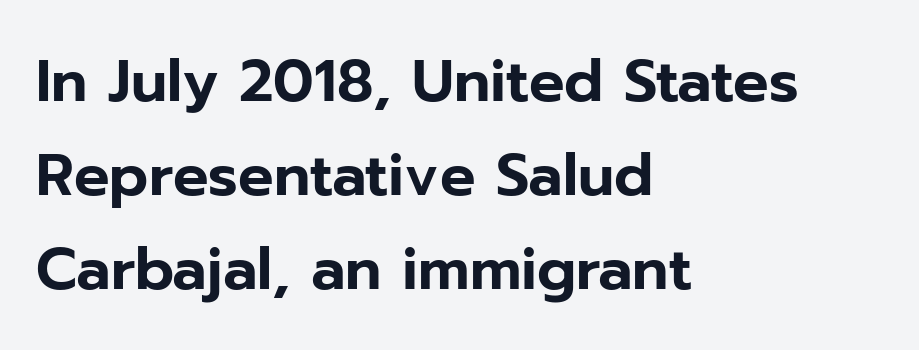
The image shows 59 px sans-serif type, upright; set left-aligned, normal line spacing (1.59x), normal letter spacing, not underlined; low stroke contrast and a medium x-height.
